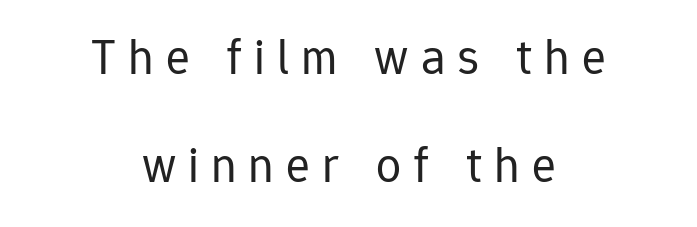
The image shows 50 px regular-weight sans-serif type, upright; set centered, loose line spacing (2.16x), unusually wide letter spacing (+0.24 em), not underlined; low stroke contrast and a medium x-height.
